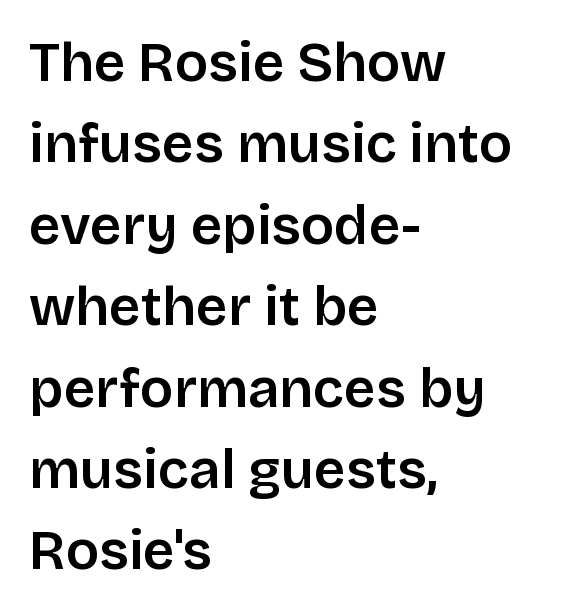
Summary of weight: moderately heavy, a semibold. Line spacing here is normal. If you drew a line through each stem, it would be perfectly vertical. Spacing between characters is what you'd get straight out of the box. A typesetter would label this face a sans. Looks like regular typesetting: each glyph gets only the width it needs.
